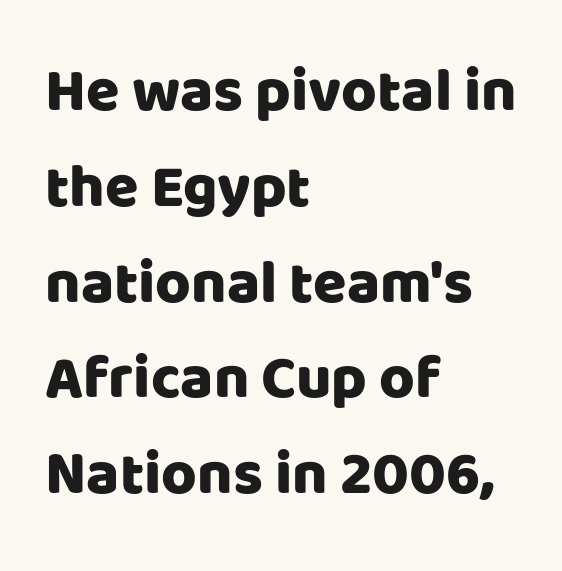
Q: Is the text italic (slanted)? A: No, it is upright.
Q: Is the typeface a serif or a sans-serif typeface? A: Sans-serif.
Q: Is the text underlined? A: No.
Q: How is the paragraph aligned? A: Left-aligned.
Q: Is the spacing between letters normal or unusually wide? A: Normal.
Q: Is the spacing between lines tight, normal or loose? A: Normal.
Q: Width (condensed, normal, or wide)? A: Normal.
Q: Stroke contrast? A: Low.
Q: x-height? A: Large.
Q: Monospaced? A: No.
